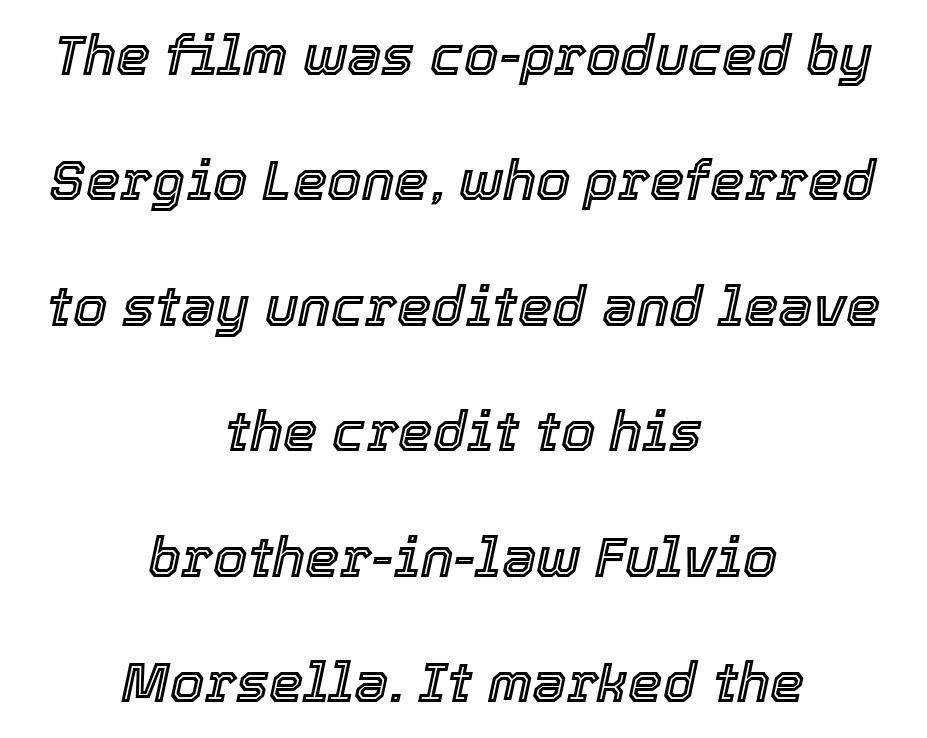
The image shows 55 px text type, italic (leaning right); set centered, loose line spacing (2.28x), normal letter spacing, not underlined; a medium x-height.
